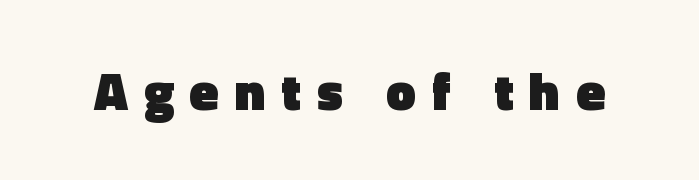
Q: Is the text bold? A: Yes.
Q: Is the text italic (slanted)? A: No, it is upright.
Q: Is the typeface a serif or a sans-serif typeface? A: Sans-serif.
Q: Is the text underlined? A: No.
Q: Is the spacing between letters normal or unusually wide? A: Unusually wide.
Q: Width (condensed, normal, or wide)? A: Normal.
Q: x-height? A: Medium.
Q: Monospaced? A: No.
